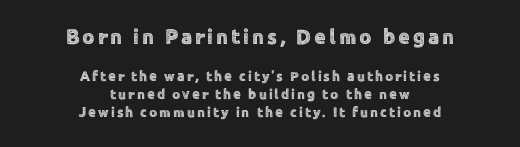
These lines were composed using upright roman letters. The upper block of text is set noticeably larger than the block beneath it. Reading down the block, each line starts at a different indent, mirrored at its end. The area under the type is left untouched. One glance says typical: line gaps are just what's usual.
